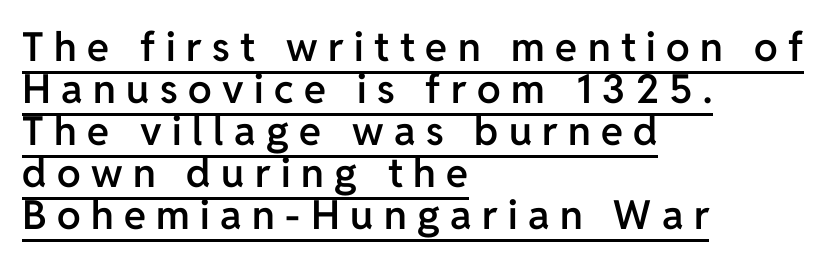
The image shows 40 px semibold sans-serif type, upright; set left-aligned, tight line spacing (1.05x), unusually wide letter spacing (+0.26 em), underlined; low stroke contrast and a medium x-height.
